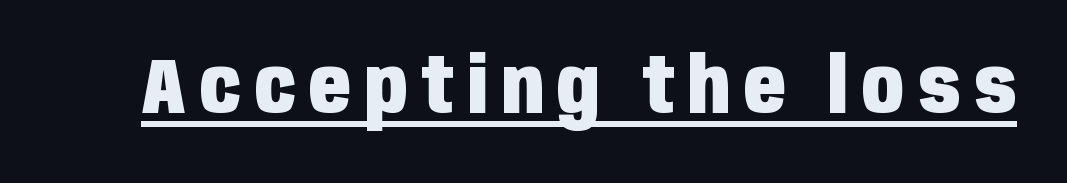
Beneath each row of characters lies a ruled line. The letters are bold, with thick, heavy strokes. A typesetter would call this proportional, since set widths differ per character. Serifs: no, the terminals of the letterforms are clean. Posture: upright roman.
